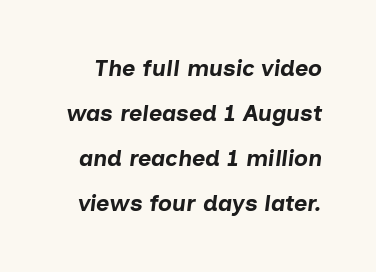
The image shows 23 px bold type, italic (leaning right); set loose line spacing (1.96x), normal letter spacing, not underlined.
